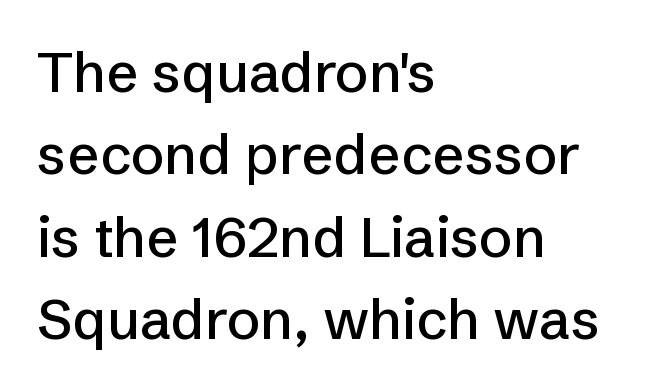
Line spacing here is normal. Visually the block forms a straight wall on the left and a jagged coastline on the right. The gaps between neighbouring characters are ordinary and unremarkable. This is roman type, the default non-slanted kind.
